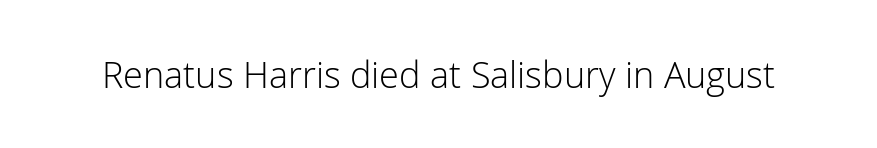
Q: Is the text bold? A: No.
Q: Is the text italic (slanted)? A: No, it is upright.
Q: Is the typeface a serif or a sans-serif typeface? A: Sans-serif.
Q: Is the text underlined? A: No.
Q: Is the spacing between letters normal or unusually wide? A: Normal.
Q: Width (condensed, normal, or wide)? A: Normal.
Q: Stroke contrast? A: Low.
Q: x-height? A: Medium.
Q: Monospaced? A: No.
